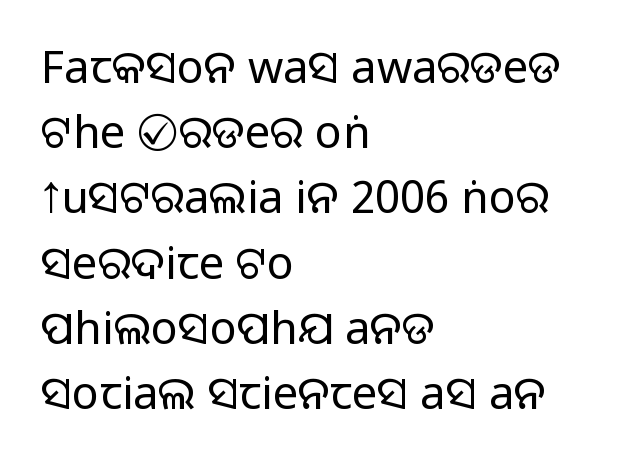
The face used here is proportionally spaced, like ordinary book or web type. These lines are composed in type without serifs. Compared with typical body copy, the letter spacing here is the same. The letters stand upright; this is a roman face. The glyphs are unaccompanied by any horizontal stroke below them.
